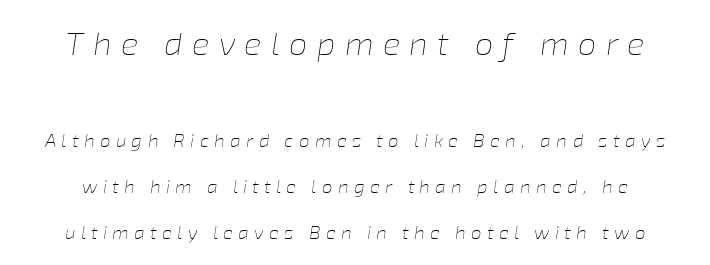
The image shows 33 px thin type, italic (leaning right); set loose line spacing (2.41x), unusually wide letter spacing (+0.28 em), not underlined; the first (top) block is 1.74x larger; low stroke contrast and a medium x-height.
